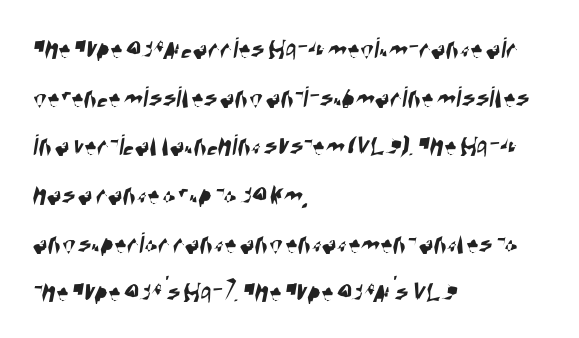
Q: Is the typeface a serif or a sans-serif typeface? A: Sans-serif.
Q: Is the text underlined? A: No.
Q: How is the paragraph aligned? A: Left-aligned.
Q: Is the spacing between letters normal or unusually wide? A: Normal.
Q: Is the spacing between lines tight, normal or loose? A: Normal.
Q: Width (condensed, normal, or wide)? A: Condensed.
Q: Stroke contrast? A: High.
Q: x-height? A: Large.
Q: Monospaced? A: No.
